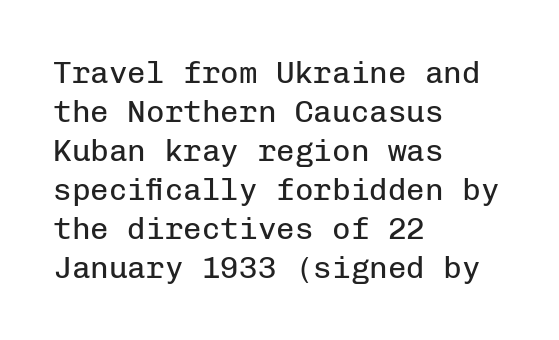
{"serif": "no", "italic": "no", "bold": "no", "weight": "regular", "width": "normal", "stroke_contrast": "low", "x_height": "medium", "monospaced": "yes", "underline": "no", "align": "left", "line_spacing": "normal", "line_spacing_ratio": 1.26, "letter_spacing": "normal", "letter_spacing_em": 0.0, "glyph_px": 31}
